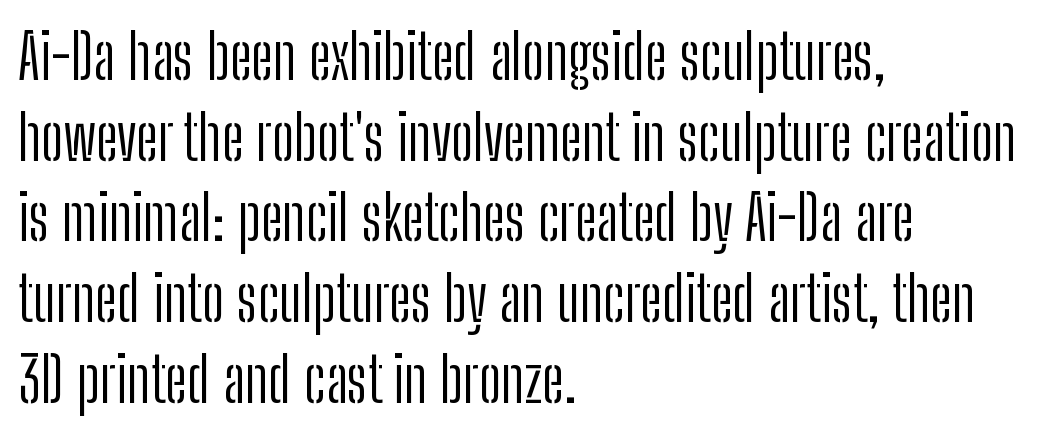
The image shows 63 px light, condensed sans-serif type, upright; set left-aligned, normal line spacing (1.28x), normal letter spacing, not underlined; low stroke contrast and a medium x-height.
